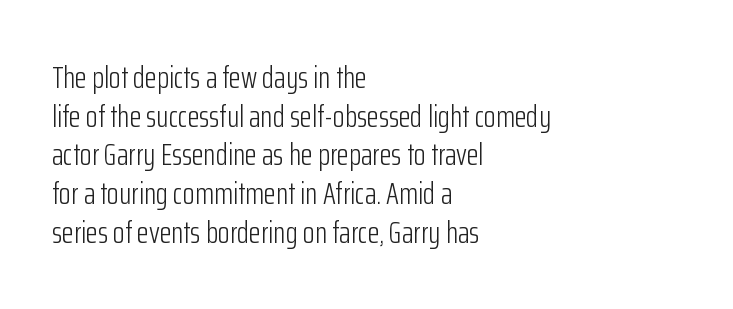
Q: Is the text bold? A: No.
Q: Is the text italic (slanted)? A: No, it is upright.
Q: Is the typeface a serif or a sans-serif typeface? A: Sans-serif.
Q: Is the text underlined? A: No.
Q: How is the paragraph aligned? A: Left-aligned.
Q: Is the spacing between letters normal or unusually wide? A: Normal.
Q: Is the spacing between lines tight, normal or loose? A: Normal.
Q: Width (condensed, normal, or wide)? A: Condensed.
Q: Stroke contrast? A: Low.
Q: x-height? A: Medium.
Q: Monospaced? A: No.
